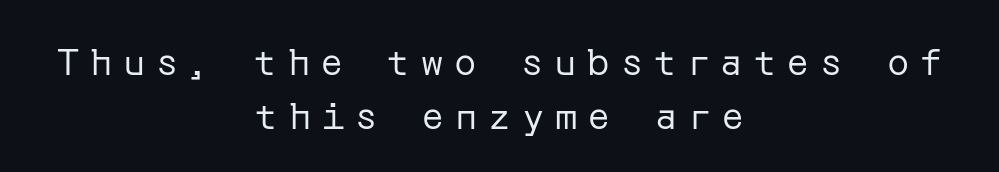
The image shows 37 px regular-weight sans-serif type, upright; set centered, normal line spacing (1.45x), unusually wide letter spacing (+0.3 em), not underlined; low stroke contrast and a medium x-height.
